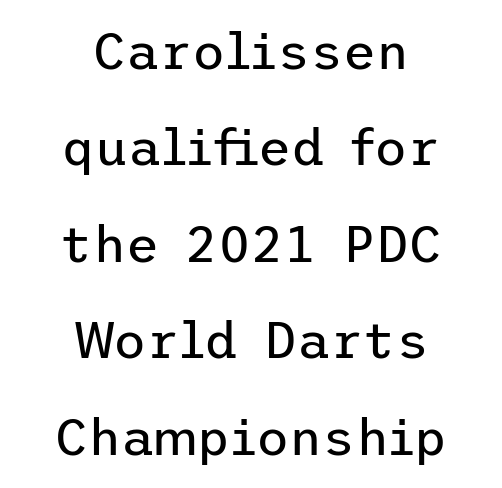
{"serif": "no", "italic": "no", "bold": "no", "weight": "regular", "width": "normal", "stroke_contrast": "low", "x_height": "medium", "underline": "no", "align": "center", "line_spacing_ratio": 1.89, "letter_spacing": "normal", "letter_spacing_em": 0.0, "glyph_px": 51}
